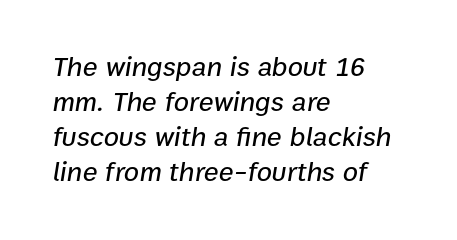
The image shows 28 px text type, italic (leaning right); set left-aligned, normal line spacing (1.25x), normal letter spacing, not underlined; low stroke contrast and a medium x-height.
